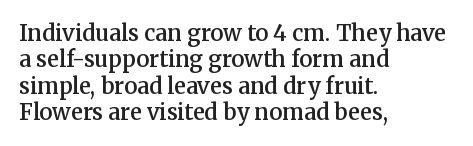
Q: Is the text bold? A: Semi-bold.
Q: Is the text italic (slanted)? A: No, it is upright.
Q: Is the text underlined? A: No.
Q: How is the paragraph aligned? A: Left-aligned.
Q: Is the spacing between letters normal or unusually wide? A: Normal.
